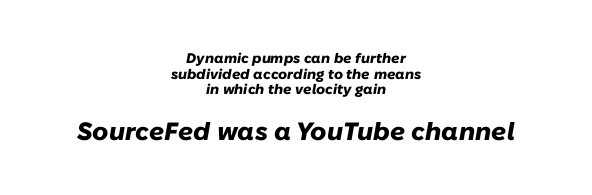
{"italic": "yes", "lean": "right", "slant_degrees": 10, "bold": "yes", "underline": "no", "align": "center", "line_spacing": "tight", "line_spacing_ratio": 1.11, "letter_spacing": "normal", "letter_spacing_em": 0.0, "larger_block": "second", "size_ratio": 1.79, "glyph_px": 25}
